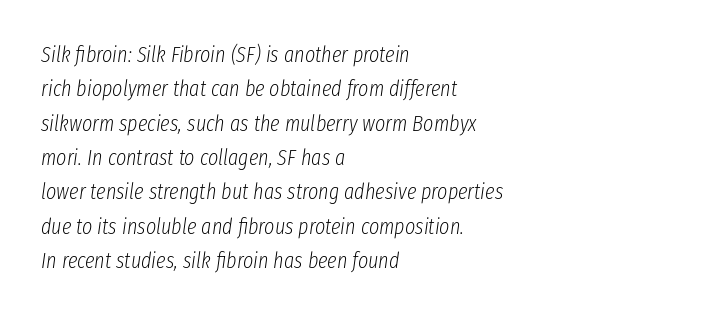
Q: Is the text bold? A: No.
Q: Is the text italic (slanted)? A: Yes, it leans right by about 8 degrees.
Q: Is the text underlined? A: No.
Q: How is the paragraph aligned? A: Left-aligned.
Q: Is the spacing between letters normal or unusually wide? A: Normal.
Q: Is the spacing between lines tight, normal or loose? A: Normal.
